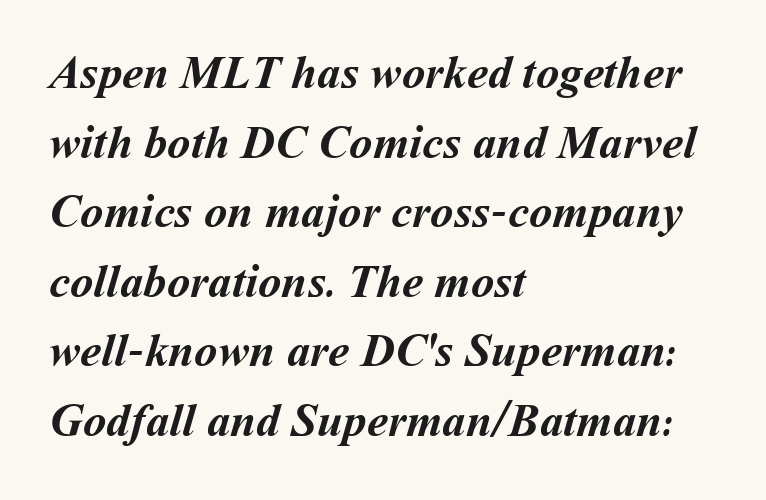
The image shows 47 px semibold type; set left-aligned, normal line spacing (1.48x), normal letter spacing, not underlined; medium stroke contrast and a medium x-height.
